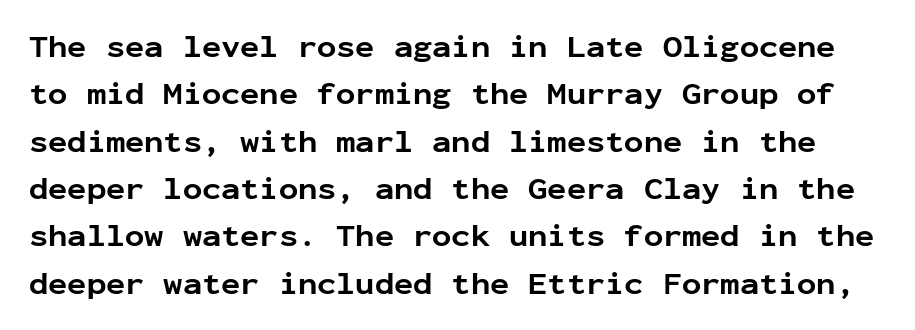
{"serif": "no", "italic": "no", "bold": "yes", "weight": "bold", "width": "normal", "stroke_contrast": "low", "x_height": "medium", "monospaced": "yes", "underline": "no", "line_spacing": "normal", "line_spacing_ratio": 1.48, "letter_spacing": "normal", "letter_spacing_em": 0.0, "glyph_px": 32}
